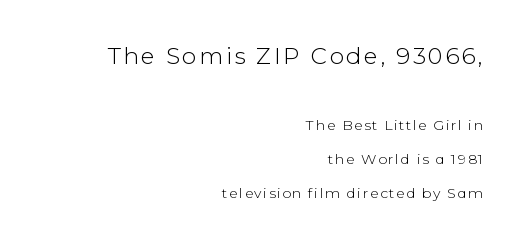
Q: Is the text bold? A: No.
Q: Is the text italic (slanted)? A: No, it is upright.
Q: Is the text underlined? A: No.
Q: How is the paragraph aligned? A: Right-aligned.
Q: Is the spacing between lines tight, normal or loose? A: Loose.
Q: Which block of text is set in a larger size, the first (top) or the second (bottom)? A: The first (top) one.
